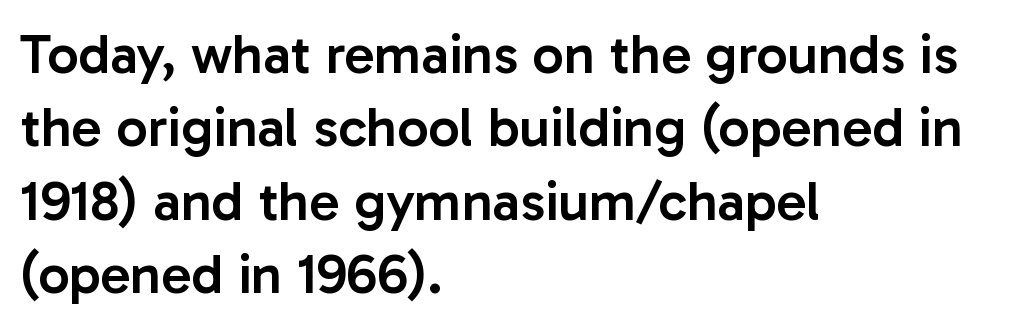
Q: Is the text bold? A: Semi-bold.
Q: Is the text italic (slanted)? A: No, it is upright.
Q: Is the typeface a serif or a sans-serif typeface? A: Sans-serif.
Q: Is the text underlined? A: No.
Q: How is the paragraph aligned? A: Left-aligned.
Q: Is the spacing between letters normal or unusually wide? A: Normal.
Q: Is the spacing between lines tight, normal or loose? A: Normal.
Q: Width (condensed, normal, or wide)? A: Normal.
Q: Stroke contrast? A: Low.
Q: x-height? A: Medium.
Q: Monospaced? A: No.
